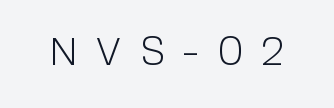
The image shows 39 px light sans-serif type, upright; set unusually wide letter spacing (+0.45 em), not underlined; a medium x-height.
